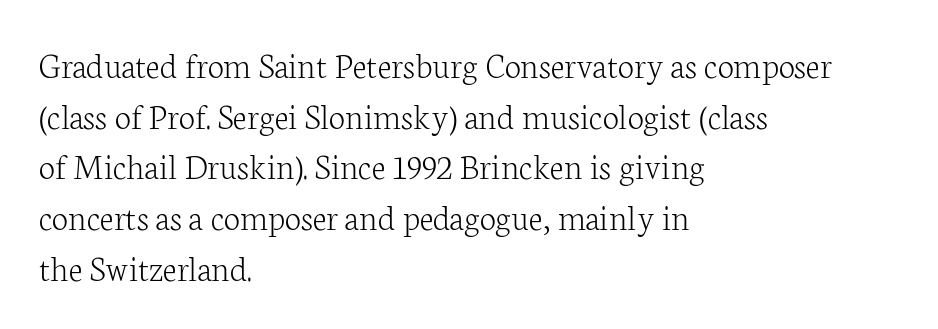
Q: Is the text bold? A: No.
Q: Is the text italic (slanted)? A: No, it is upright.
Q: Is the typeface a serif or a sans-serif typeface? A: Serif.
Q: Is the text underlined? A: No.
Q: How is the paragraph aligned? A: Left-aligned.
Q: Is the spacing between letters normal or unusually wide? A: Normal.
Q: Is the spacing between lines tight, normal or loose? A: Normal.
Q: Width (condensed, normal, or wide)? A: Normal.
Q: Stroke contrast? A: Low.
Q: x-height? A: Medium.
Q: Monospaced? A: No.
